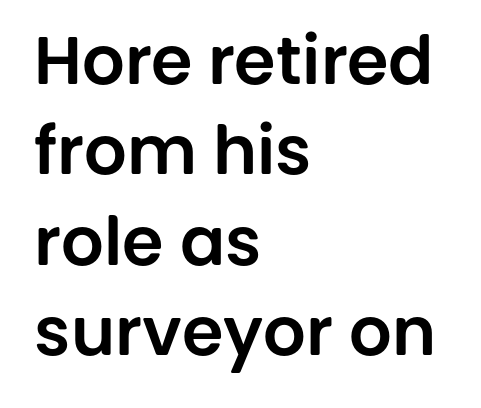
Anything drawn beneath the words? Only blank space. Do the letters lean? They stand straight. Line spacing here is normal. Is the block centered? No — it sits flush against the left margin.
